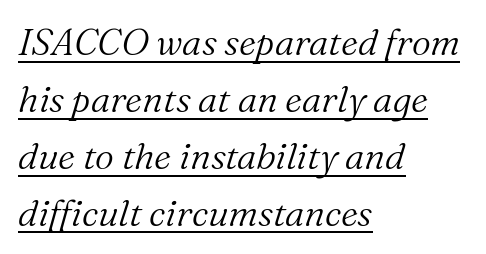
Observe the serifs anchoring each vertical stroke in this sample. The glyphs look as if they've been sheared to an angle. Where is the straight margin? On the left. Heft: none added — not bold. Spacing verdict: proportional, widths tailored to each character.
